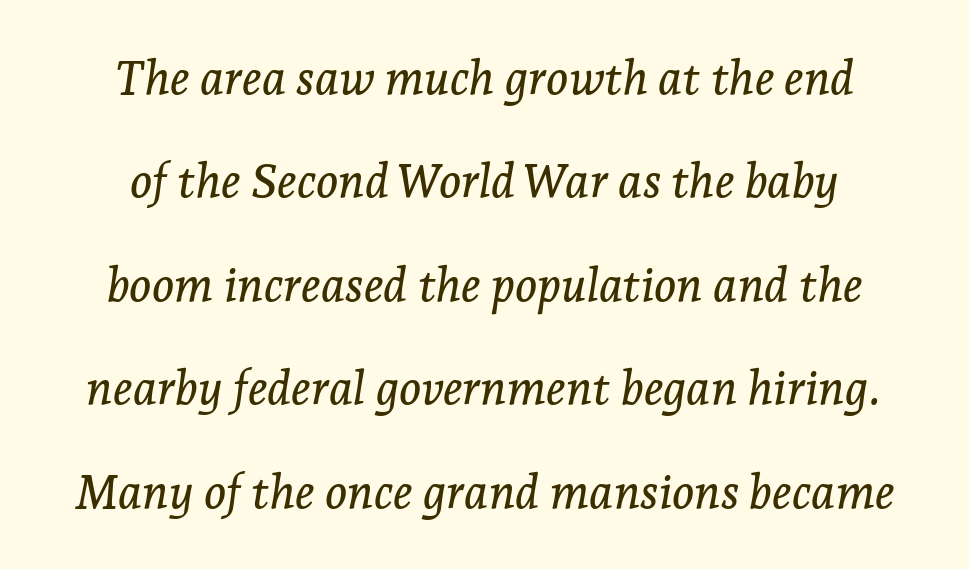
Q: Is the text italic (slanted)? A: Yes, it leans right by about 7 degrees.
Q: Is the typeface a serif or a sans-serif typeface? A: Serif.
Q: Is the text underlined? A: No.
Q: Is the spacing between letters normal or unusually wide? A: Normal.
Q: Is the spacing between lines tight, normal or loose? A: Loose.
Q: Width (condensed, normal, or wide)? A: Normal.
Q: Stroke contrast? A: Low.
Q: x-height? A: Medium.
Q: Monospaced? A: No.
